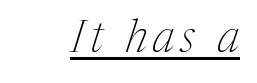
Q: Is the text bold? A: No.
Q: Is the text italic (slanted)? A: Yes, it leans right by about 17 degrees.
Q: Is the typeface a serif or a sans-serif typeface? A: Serif.
Q: Is the text underlined? A: Yes.
Q: Width (condensed, normal, or wide)? A: Normal.
Q: Stroke contrast? A: Medium.
Q: x-height? A: Medium.
Q: Monospaced? A: No.
